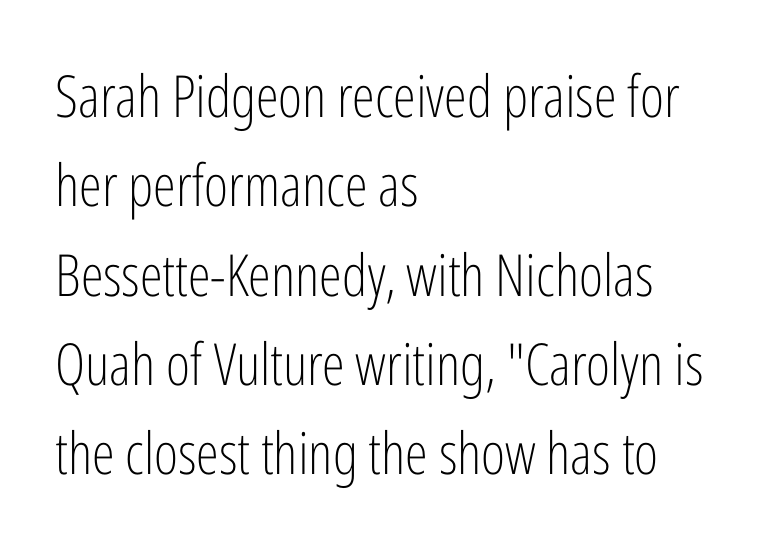
Q: Is the text bold? A: No.
Q: Is the text italic (slanted)? A: No, it is upright.
Q: Is the typeface a serif or a sans-serif typeface? A: Sans-serif.
Q: Is the text underlined? A: No.
Q: How is the paragraph aligned? A: Left-aligned.
Q: Is the spacing between letters normal or unusually wide? A: Normal.
Q: Is the spacing between lines tight, normal or loose? A: Normal.
Q: Width (condensed, normal, or wide)? A: Condensed.
Q: Stroke contrast? A: Low.
Q: x-height? A: Medium.
Q: Monospaced? A: No.
